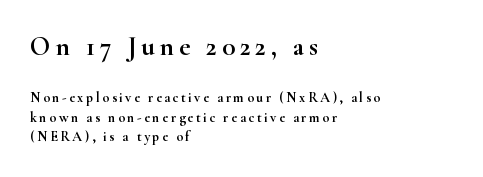
The passage is arranged the way most books set body copy — flush left. Vertical strokes here are truly vertical. Look at the glyph heights: the upper group is clearly the bigger setting. Reading down the column, the eye jumps a familiar distance to each next line.
